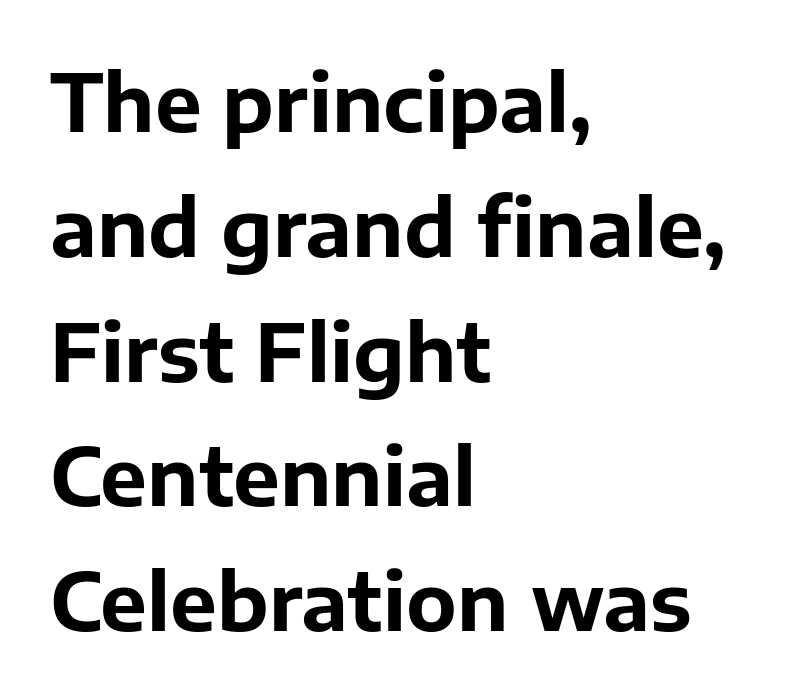
The image shows 79 px bold sans-serif type, upright; set left-aligned, normal line spacing (1.58x), normal letter spacing, not underlined; low stroke contrast and a medium x-height.
